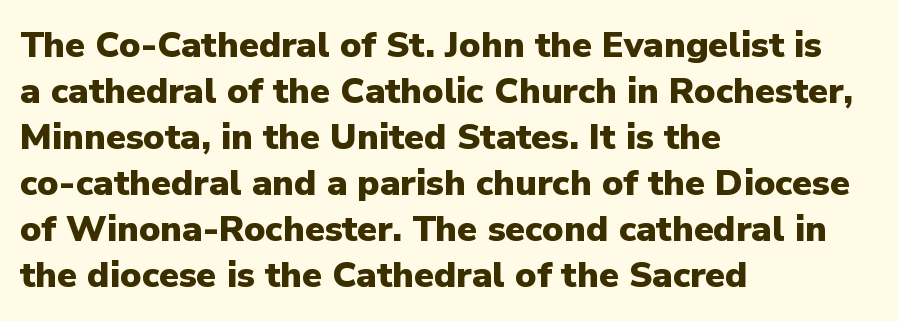
Q: Is the text bold? A: Yes.
Q: Is the text italic (slanted)? A: No, it is upright.
Q: Is the typeface a serif or a sans-serif typeface? A: Sans-serif.
Q: Is the text underlined? A: No.
Q: How is the paragraph aligned? A: Left-aligned.
Q: Is the spacing between letters normal or unusually wide? A: Normal.
Q: Is the spacing between lines tight, normal or loose? A: Normal.
Q: Width (condensed, normal, or wide)? A: Normal.
Q: Stroke contrast? A: Low.
Q: x-height? A: Medium.
Q: Monospaced? A: No.
